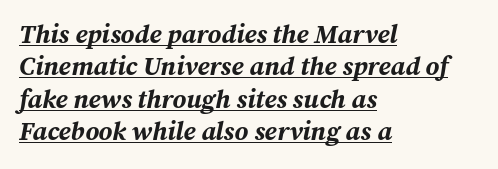
The face used here has a pronounced slope to its letters. Each word holds together tightly as a unit, with standard inter-letter gaps. A dark, heavy texture on the line: the type is bold. Caption: lettering with a line underneath. The setting favours the left margin, as ordinary paragraphs usually do.
